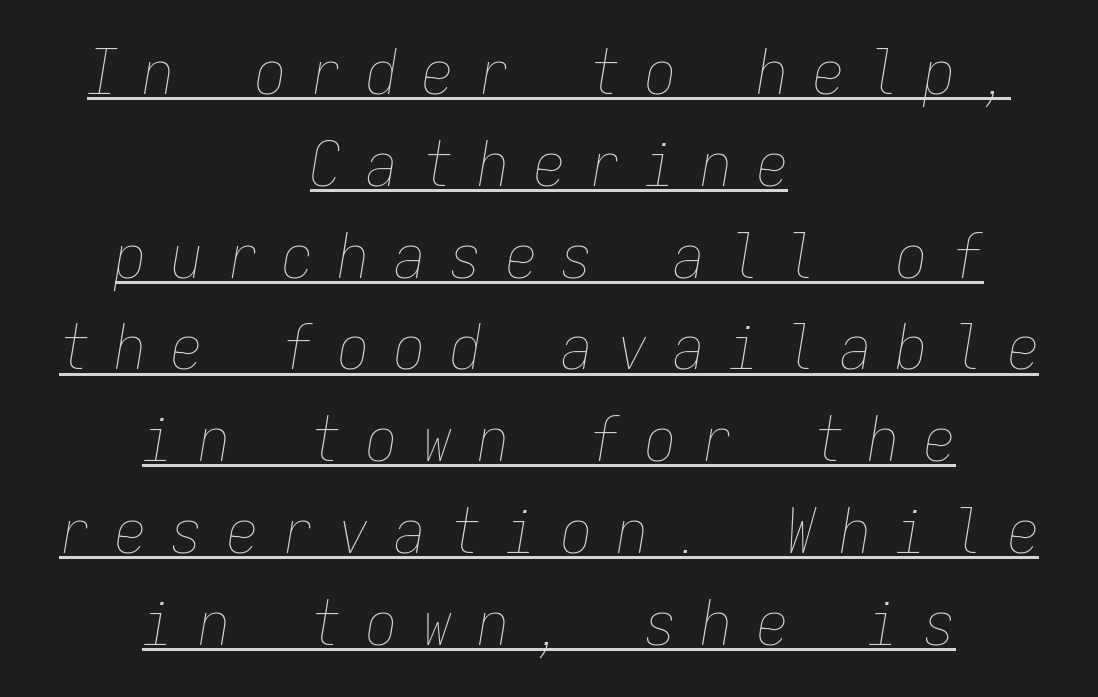
{"italic": "yes", "lean": "right", "slant_degrees": 9, "bold": "no", "weight": "thin", "width": "condensed", "stroke_contrast": "low", "x_height": "medium", "monospaced": "yes", "underline": "yes", "align": "center", "line_spacing": "normal", "line_spacing_ratio": 1.48, "letter_spacing": "wide", "letter_spacing_em": 0.4, "glyph_px": 62}
